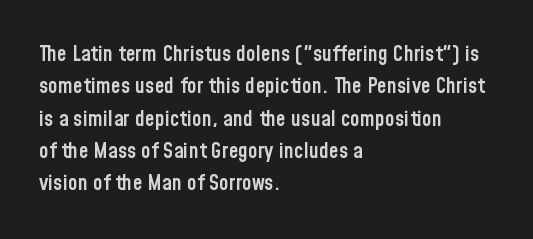
{"italic": "no", "bold": "semi", "underline": "no", "align": "left", "line_spacing": "normal", "line_spacing_ratio": 1.47, "letter_spacing": "normal", "letter_spacing_em": 0.0, "glyph_px": 22}
